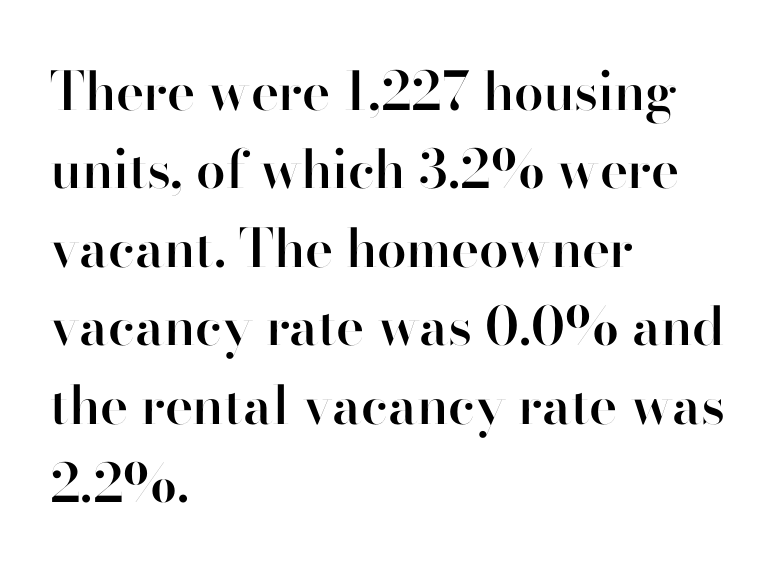
Q: Is the text bold? A: Semi-bold.
Q: Is the text italic (slanted)? A: No, it is upright.
Q: Is the typeface a serif or a sans-serif typeface? A: Sans-serif.
Q: Is the text underlined? A: No.
Q: How is the paragraph aligned? A: Left-aligned.
Q: Is the spacing between letters normal or unusually wide? A: Normal.
Q: Is the spacing between lines tight, normal or loose? A: Normal.
Q: Width (condensed, normal, or wide)? A: Normal.
Q: Stroke contrast? A: High.
Q: x-height? A: Small.
Q: Monospaced? A: No.
